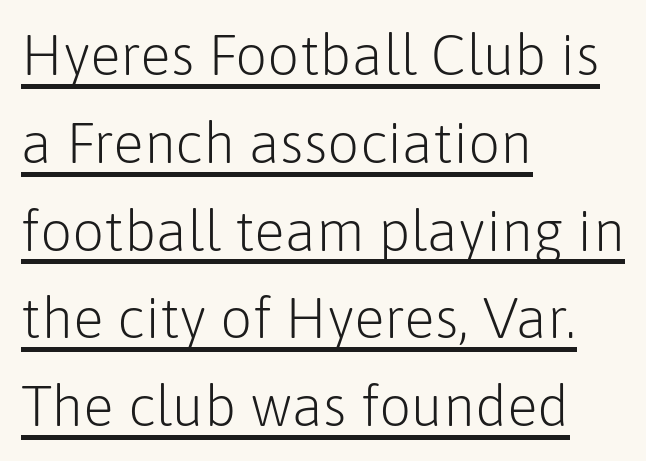
{"serif": "no", "italic": "no", "bold": "no", "weight": "light", "width": "normal", "stroke_contrast": "low", "x_height": "medium", "monospaced": "no", "underline": "yes", "align": "left", "line_spacing": "normal", "line_spacing_ratio": 1.54, "letter_spacing": "normal", "letter_spacing_em": 0.0, "glyph_px": 57}
